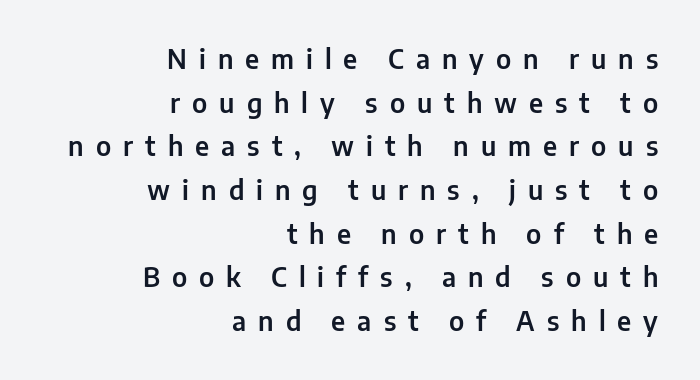
The zone under the glyphs is completely vacant. The gaps between neighbouring characters are conspicuously large. A typesetter would call this leading conventional body-copy spacing. This sample is right-justified, so line beginnings fall wherever the words allow. Every stem runs plumb, perpendicular to the baseline.
